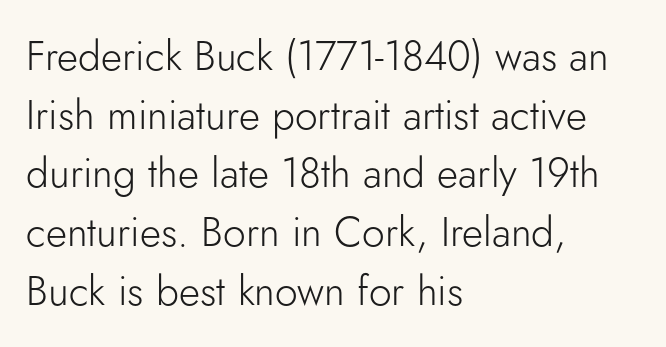
The letters carry no serifs — their stems end cleanly without finishing strokes. Is this a fixed-width face? No — the glyphs have proportional, varying widths. Is there any slant? The stems are plumb. Is the stroke heavy? The answer is a plain regular-or-lighter. Has an underline been added? It has not.
